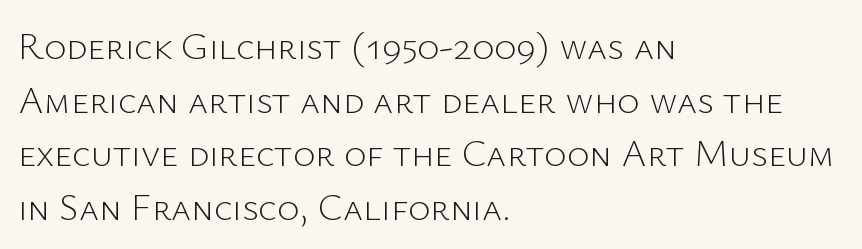
Students, note that the glyphs here touch the page at normal intervals. The rendering anchors every line to the left-hand side. Horizontal bands of white between lines are of average thickness. Style check: upright. The strokes are not fattened; the text isn't bold. You can tell from the bare stems that sans-serif type was used.
